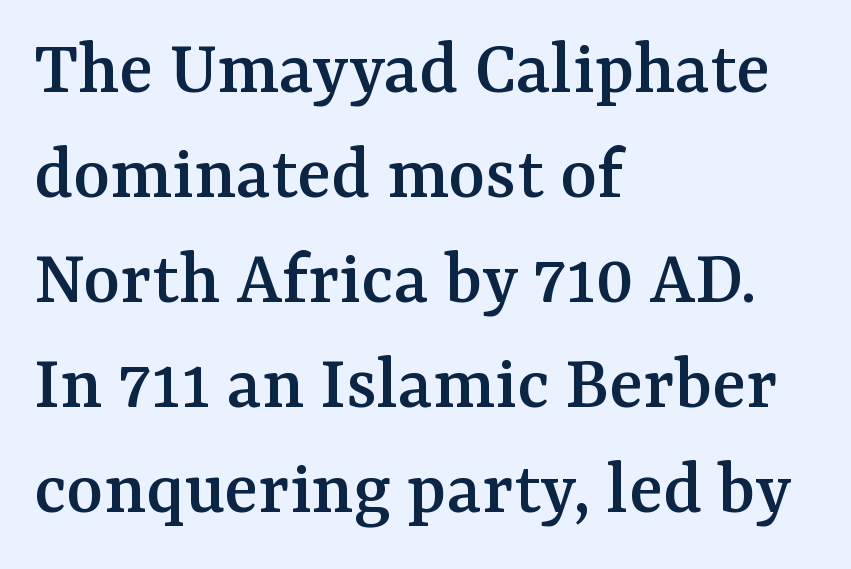
The image shows 79 px serif type, upright; set left-aligned, normal line spacing (1.33x), normal letter spacing, not underlined; medium stroke contrast and a medium x-height.
